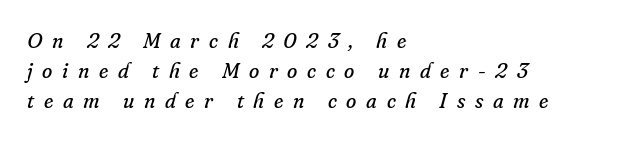
The image shows 21 px text type, italic (leaning right); set left-aligned, normal line spacing (1.43x), unusually wide letter spacing (+0.46 em), not underlined.
